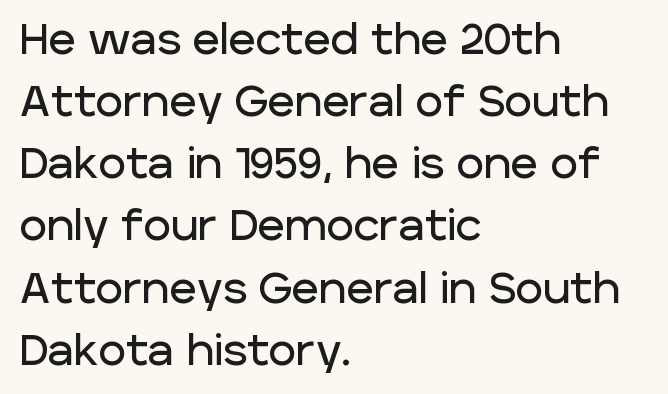
The image shows 42 px sans-serif type, upright; set left-aligned, normal line spacing (1.48x), normal letter spacing, not underlined; low stroke contrast and a large x-height.
